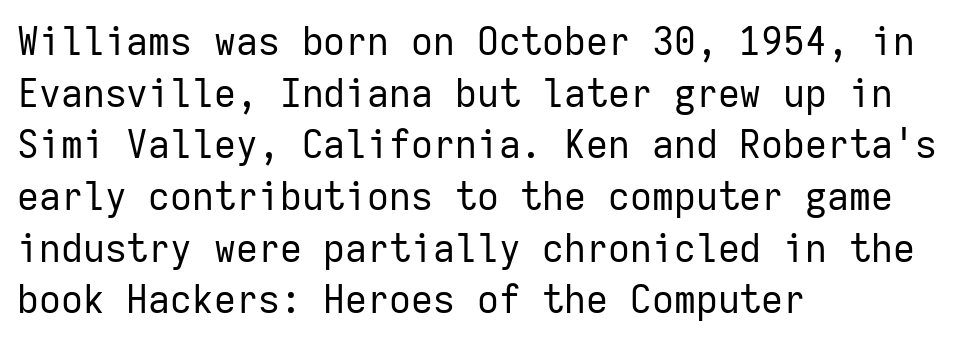
The image shows 38 px regular-weight sans-serif type, upright, monospaced; set left-aligned, normal line spacing (1.36x), normal letter spacing, not underlined; low stroke contrast and a medium x-height.
